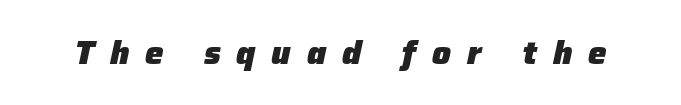
{"italic": "yes", "lean": "right", "slant_degrees": 12, "bold": "yes", "weight": "heavy", "width": "normal", "stroke_contrast": "low", "x_height": "medium", "monospaced": "no", "underline": "no", "letter_spacing": "wide", "letter_spacing_em": 0.48, "glyph_px": 33}
